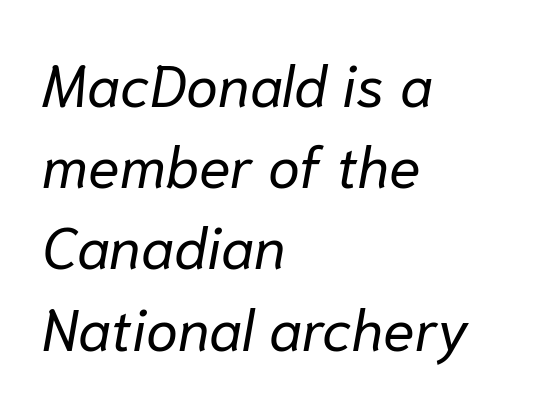
The image shows 58 px regular-weight type, italic (leaning right); set left-aligned, normal line spacing (1.4x), normal letter spacing, not underlined; low stroke contrast and a medium x-height.
